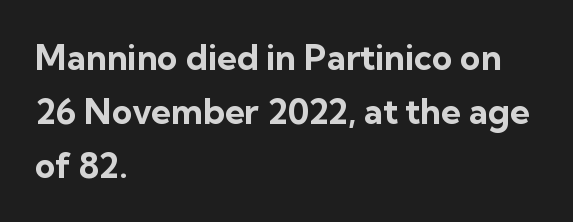
{"serif": "no", "italic": "no", "bold": "yes", "weight": "bold", "width": "normal", "stroke_contrast": "low", "x_height": "medium", "monospaced": "no", "underline": "no", "align": "left", "line_spacing": "normal", "line_spacing_ratio": 1.54, "letter_spacing": "normal", "letter_spacing_em": 0.0, "glyph_px": 35}
